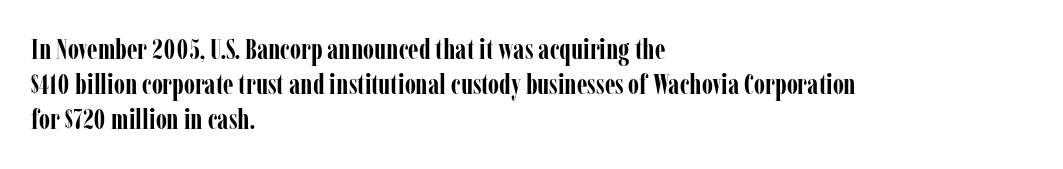
Does the copy run flush right? No — it runs flush left. Nobody touched the tracking dial on this one. Ordinary non-slanted type is in use. The string is rendered with underlining switched off. Each letter's strokes conclude with small projecting serifs.
